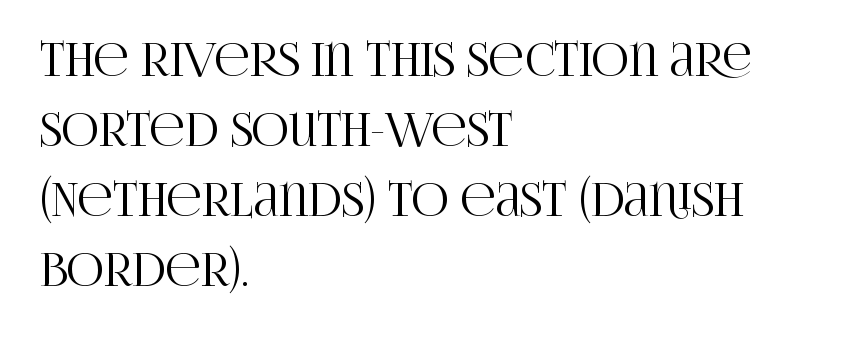
The image shows 46 px condensed serif type, upright; set left-aligned, normal line spacing (1.52x), normal letter spacing, not underlined; high stroke contrast and a large x-height.
